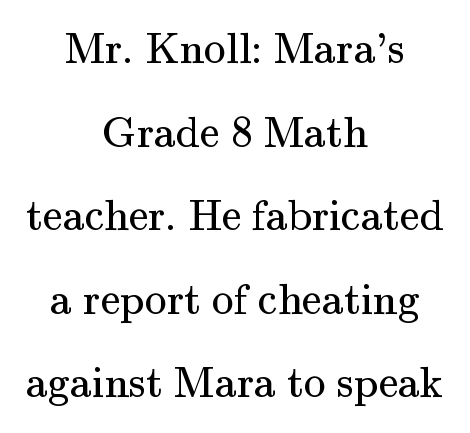
Both edges are ragged and mirror each other, which tells us the setting is centered. The face used here is rendered with its standard letterfit. The glyphs are unaccompanied by any horizontal stroke below them. To sum up the face: it has serifs.
